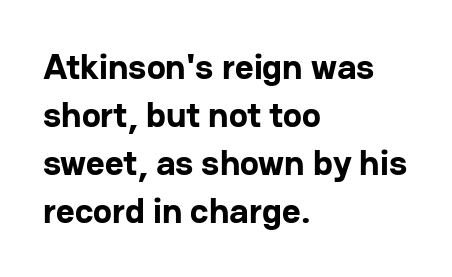
The image shows 36 px bold sans-serif type, upright; set left-aligned, normal line spacing (1.33x), normal letter spacing, not underlined; low stroke contrast and a medium x-height.
